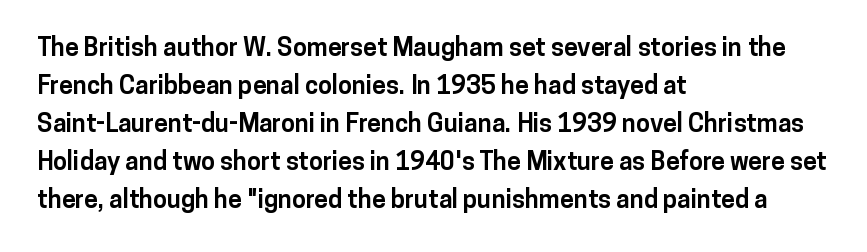
Leftover space on each line is placed entirely after the last word. Normally led — the rows are evenly, conventionally spaced. Type without underlining. Here the glyphs are tracked normally, forming tight word shapes.
